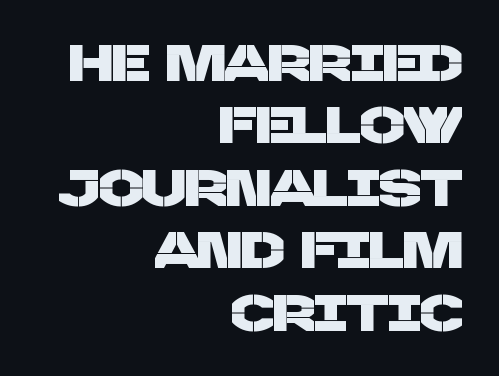
Q: Is the typeface a serif or a sans-serif typeface? A: Sans-serif.
Q: Is the text underlined? A: No.
Q: How is the paragraph aligned? A: Right-aligned.
Q: Is the spacing between letters normal or unusually wide? A: Normal.
Q: Width (condensed, normal, or wide)? A: Normal.
Q: Stroke contrast? A: Low.
Q: x-height? A: Large.
Q: Monospaced? A: No.
